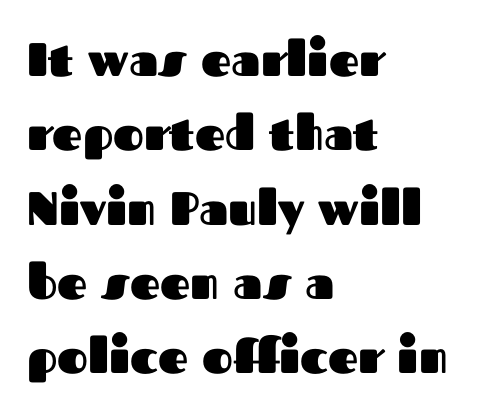
A typesetter would mark this as roman, not italic. Each new line begins a customary step beneath the previous one. Does extra space separate the letters? No, they use regular spacing. Observe the absence of serifs on each vertical stroke in this sample. A dark, heavy texture on the line: the type is bold.
